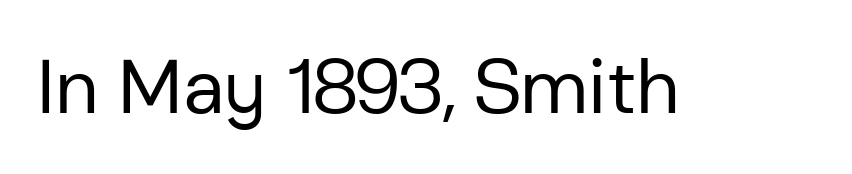
The image shows 76 px regular-weight sans-serif type, upright; set normal letter spacing, not underlined; low stroke contrast and a medium x-height.
